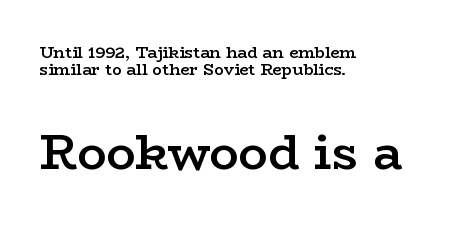
The rendering uses a small line-height, squeezing the rows. Underlining? Definitely not there. This rendering leaves character spacing at its baseline value. I'd call this a serif setting — the letters wear small feet. Spacing verdict: proportional, widths tailored to each character.
